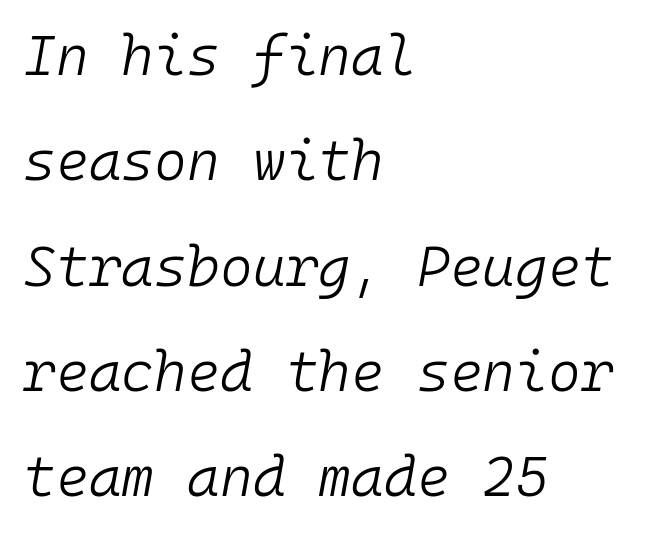
The image shows 56 px light type, italic (leaning right), monospaced; set left-aligned, line spacing 1.88x, normal letter spacing, not underlined; low stroke contrast and a medium x-height.
